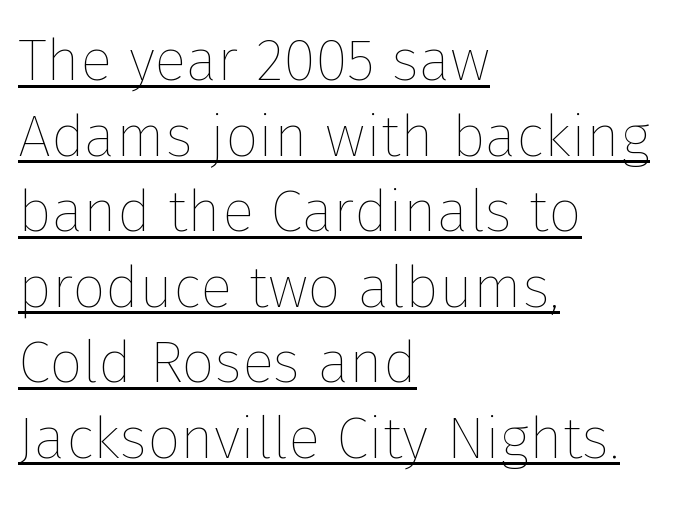
Q: Is the text bold? A: No.
Q: Is the text italic (slanted)? A: No, it is upright.
Q: Is the text underlined? A: Yes.
Q: How is the paragraph aligned? A: Left-aligned.
Q: Is the spacing between letters normal or unusually wide? A: Normal.
Q: Is the spacing between lines tight, normal or loose? A: Normal.
Q: Width (condensed, normal, or wide)? A: Normal.
Q: Stroke contrast? A: Low.
Q: x-height? A: Medium.
Q: Monospaced? A: No.
